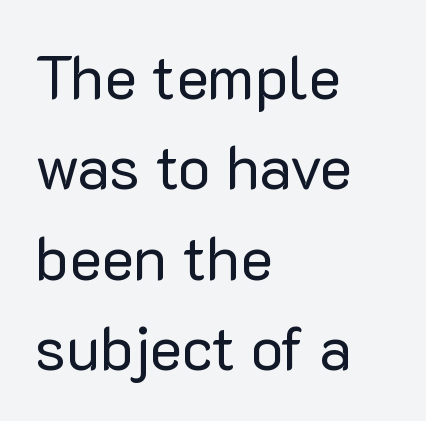
The image shows 61 px regular-weight sans-serif type, upright; set left-aligned, normal line spacing (1.48x), normal letter spacing, not underlined; low stroke contrast and a medium x-height.
